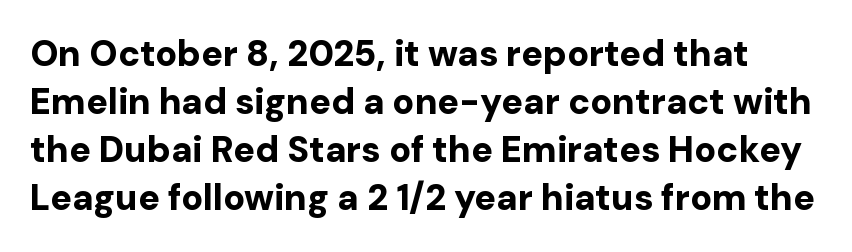
{"serif": "no", "italic": "no", "bold": "yes", "weight": "bold", "width": "normal", "stroke_contrast": "low", "x_height": "medium", "monospaced": "no", "underline": "no", "line_spacing": "normal", "line_spacing_ratio": 1.33, "letter_spacing": "normal", "letter_spacing_em": 0.0, "glyph_px": 36}
